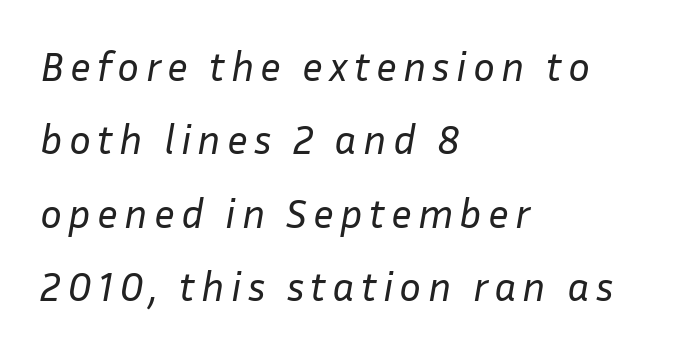
{"italic": "yes", "lean": "right", "slant_degrees": 10, "bold": "no", "weight": "regular", "width": "normal", "stroke_contrast": "low", "x_height": "medium", "monospaced": "no", "underline": "no", "align": "left", "line_spacing_ratio": 1.79, "glyph_px": 41}
